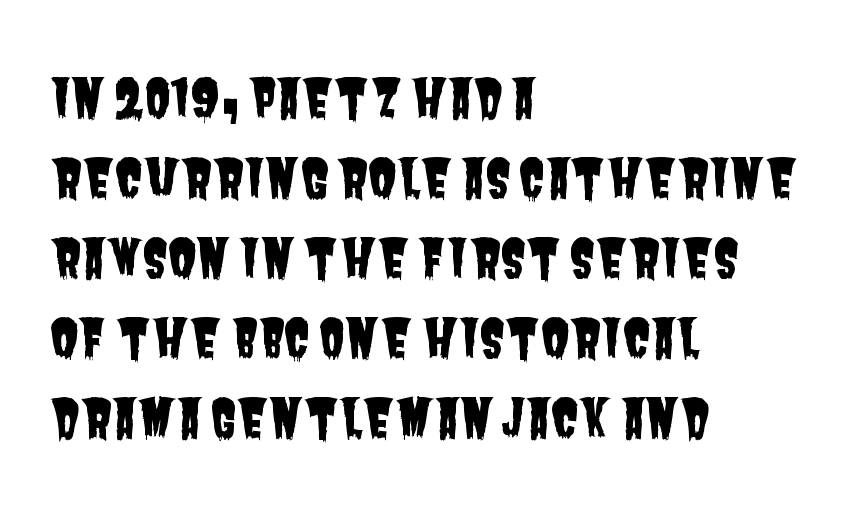
Honestly, the letter spacing is just normal — you wouldn't notice it. Regarding leading, the lines here are spaced in the standard way. The ragged edge is on the right, which tells us the setting is flush left. Looks like regular typesetting: each glyph gets only the width it needs. Does the type have serifs? No, each stem ends abruptly. The zone under the glyphs is completely vacant.
